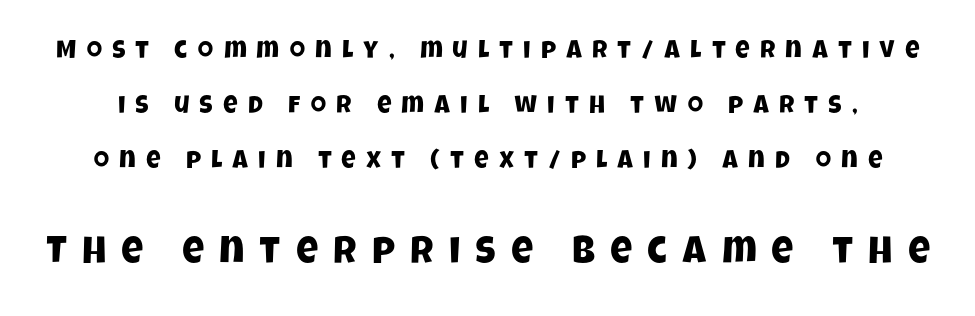
The image shows 38 px condensed sans-serif type; set loose line spacing (2.21x), unusually wide letter spacing (+0.41 em), not underlined; the second (bottom) block is 1.52x larger; low stroke contrast and a large x-height.
